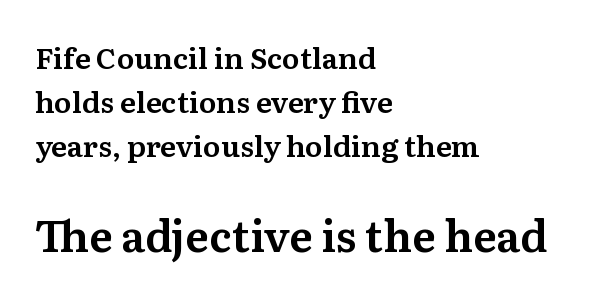
The image shows 43 px serif type, upright; set left-aligned, normal line spacing (1.51x), normal letter spacing, not underlined; the second (bottom) block is 1.48x larger; medium stroke contrast and a medium x-height.
